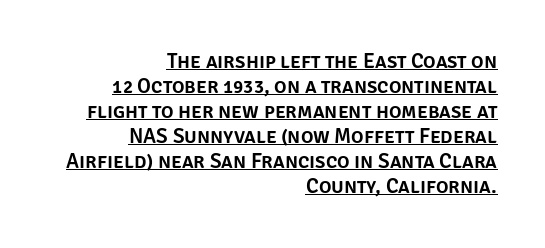
Tall strokes in this sample are plumb rather than angled. Each word holds together tightly as a unit, with standard inter-letter gaps. A continuous stroke trails under the words, as in a hyperlink. This sample is right-justified, so line beginnings fall wherever the words allow.
